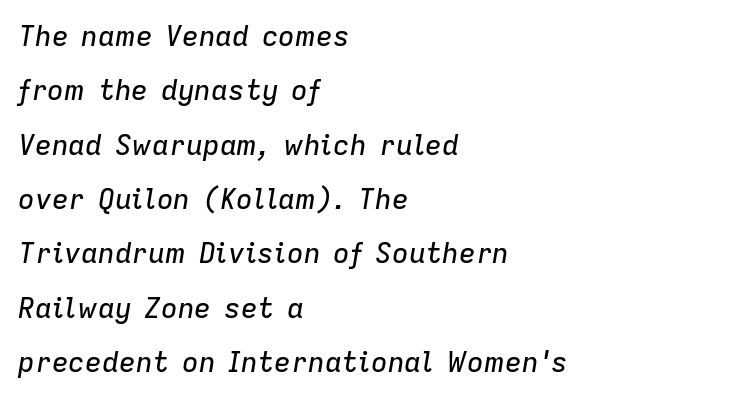
{"italic": "yes", "lean": "right", "slant_degrees": 9, "width": "normal", "stroke_contrast": "low", "x_height": "medium", "monospaced": "no", "underline": "no", "align": "left", "line_spacing": "loose", "line_spacing_ratio": 1.94, "letter_spacing": "normal", "letter_spacing_em": 0.0, "glyph_px": 28}
